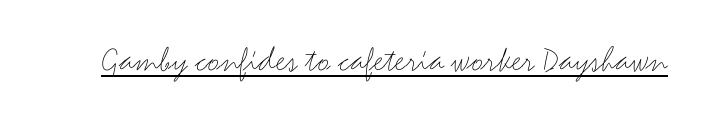
Q: Is the text bold? A: No.
Q: Is the text italic (slanted)? A: Yes.
Q: Is the typeface a serif or a sans-serif typeface? A: Sans-serif.
Q: Is the text underlined? A: Yes.
Q: Is the spacing between letters normal or unusually wide? A: Normal.
Q: Width (condensed, normal, or wide)? A: Wide.
Q: Stroke contrast? A: Medium.
Q: x-height? A: Small.
Q: Monospaced? A: No.
